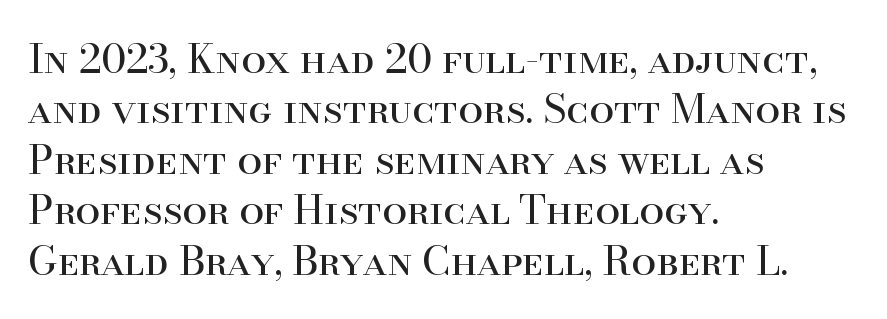
These lines are set flush left with a ragged right edge. Observe the ordinary spacing: letters are neighbours, not strangers. Type style note: has serifs. The font's upright variant was chosen for this text.
